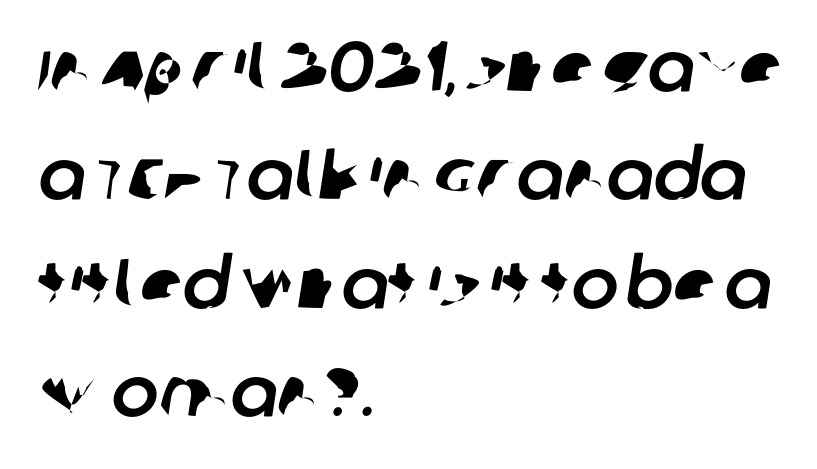
Leftover space on each line is placed entirely after the last word. Letterform terminals end flat and unadorned throughout the passage. Line spacing here is normal. Tracking value appears to be zero — textbook default spacing. This rendering features lettering with no underline.
